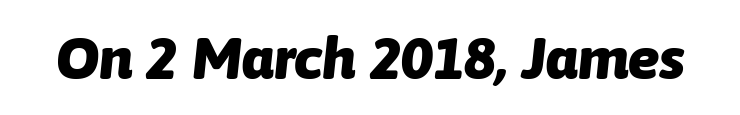
The image shows 59 px heavy type, italic (leaning right); set normal letter spacing, not underlined; low stroke contrast and a medium x-height.
